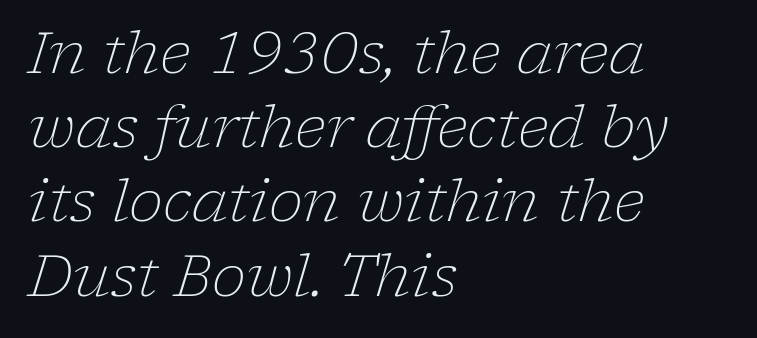
The cut favours lightness, reaching ordinary text weight at its darkest. Summary of vertical rhythm: regular, with standard interline spacing. The tracking reads as untouched default to a designer's eye. Yep, those are serifs on the letters. Rendered with sloped, italic letterforms. Line beginnings align vertically; line endings do not.
